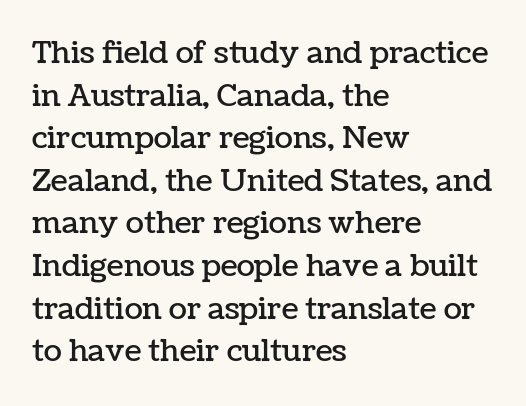
{"italic": "no", "width": "normal", "stroke_contrast": "low", "x_height": "medium", "monospaced": "no", "underline": "no", "align": "left", "line_spacing": "normal", "line_spacing_ratio": 1.42, "letter_spacing": "normal", "letter_spacing_em": 0.0, "glyph_px": 30}
